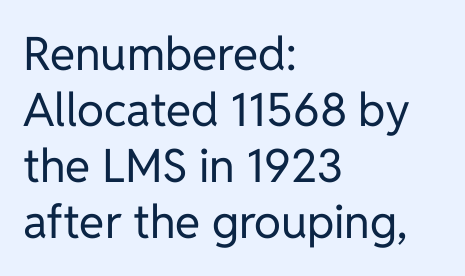
{"serif": "no", "italic": "no", "bold": "no", "weight": "regular", "width": "normal", "stroke_contrast": "low", "x_height": "medium", "monospaced": "no", "underline": "no", "align": "left", "line_spacing_ratio": 1.22, "letter_spacing": "normal", "letter_spacing_em": 0.0, "glyph_px": 46}
